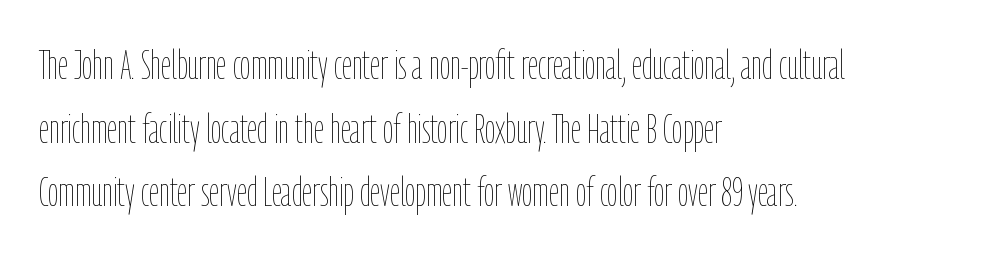
Q: Is the text bold? A: No.
Q: Is the text italic (slanted)? A: No, it is upright.
Q: Is the text underlined? A: No.
Q: How is the paragraph aligned? A: Left-aligned.
Q: Is the spacing between letters normal or unusually wide? A: Normal.
Q: Is the spacing between lines tight, normal or loose? A: Normal.
Q: Width (condensed, normal, or wide)? A: Condensed.
Q: Stroke contrast? A: Low.
Q: x-height? A: Medium.
Q: Monospaced? A: No.
